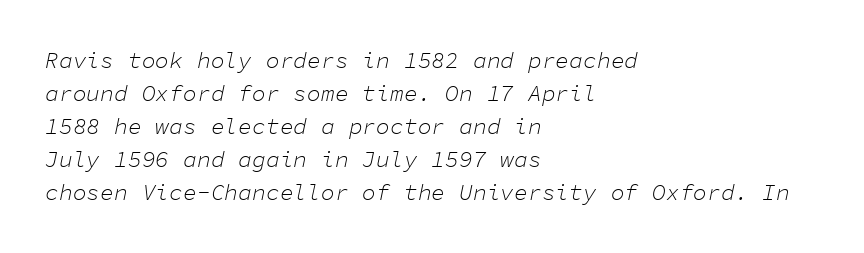
Q: Is the text bold? A: No.
Q: Is the text italic (slanted)? A: Yes, it leans right by about 11 degrees.
Q: Is the text underlined? A: No.
Q: How is the paragraph aligned? A: Left-aligned.
Q: Is the spacing between letters normal or unusually wide? A: Normal.
Q: Is the spacing between lines tight, normal or loose? A: Normal.
